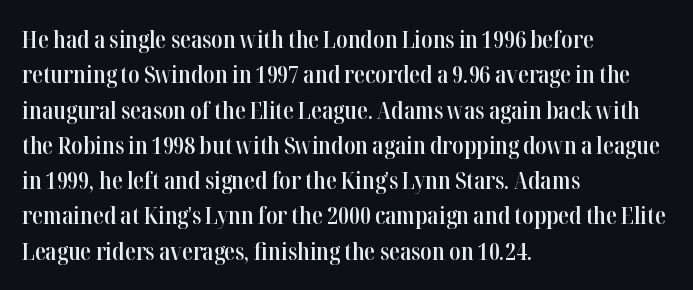
A fair bit of extra ink — the face is semibold, not bold. A roman cut, with each character standing at attention. The ragged edge is on the right, which tells us the setting is flush left. Leading: standard. The area under the type is left untouched.
